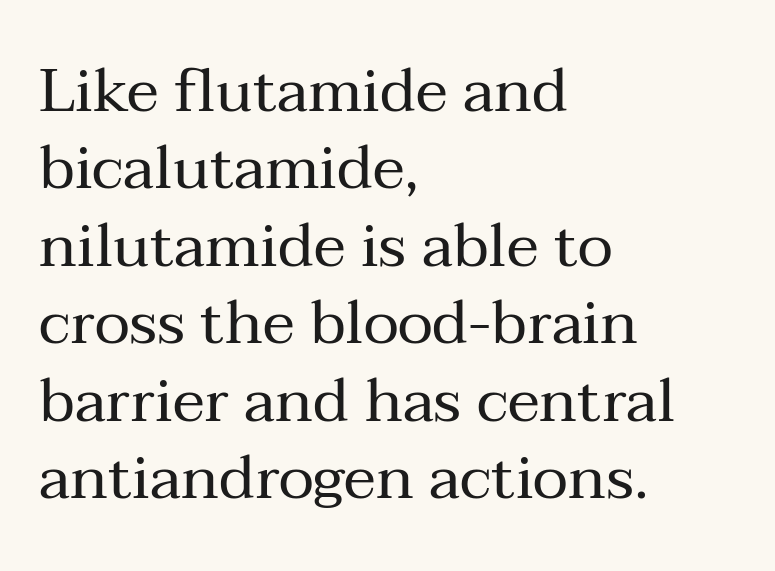
A quiet, ordinary-to-light weight characterises the typeface. Is there much room between lines? A standard amount, neither cramped nor airy. Ascenders rise straight up at ninety degrees. This sample uses a serif face.
